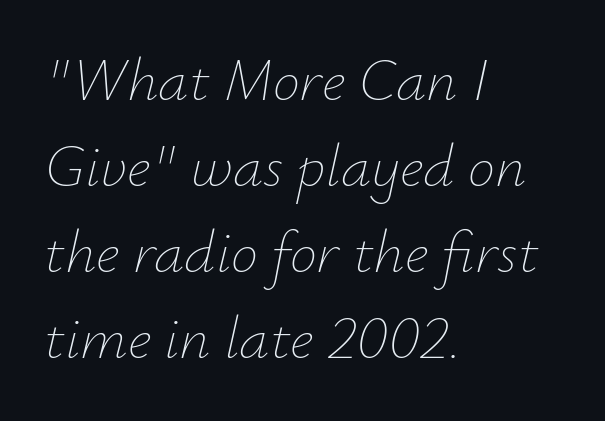
Q: Is the text bold? A: No.
Q: Is the text italic (slanted)? A: Yes, it leans right by about 12 degrees.
Q: Is the text underlined? A: No.
Q: How is the paragraph aligned? A: Left-aligned.
Q: Is the spacing between letters normal or unusually wide? A: Normal.
Q: Is the spacing between lines tight, normal or loose? A: Normal.
Q: Width (condensed, normal, or wide)? A: Normal.
Q: Stroke contrast? A: Low.
Q: x-height? A: Small.
Q: Monospaced? A: No.
